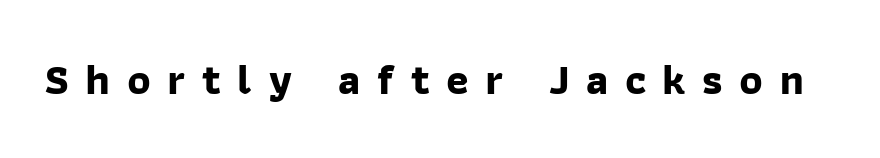
{"serif": "no", "bold": "yes", "weight": "bold", "width": "normal", "stroke_contrast": "low", "x_height": "medium", "monospaced": "no", "underline": "no", "letter_spacing": "wide", "letter_spacing_em": 0.38, "glyph_px": 43}
